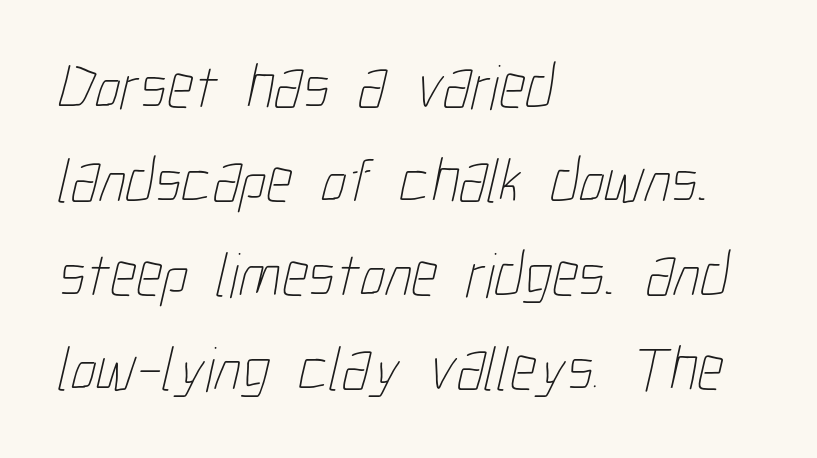
The image shows 64 px thin, condensed type; set left-aligned, normal line spacing (1.47x), normal letter spacing, not underlined; low stroke contrast and a medium x-height.
